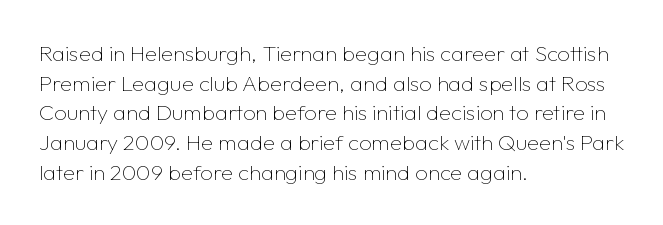
The image shows 22 px text type, upright; set left-aligned, normal line spacing (1.35x), normal letter spacing, not underlined.
